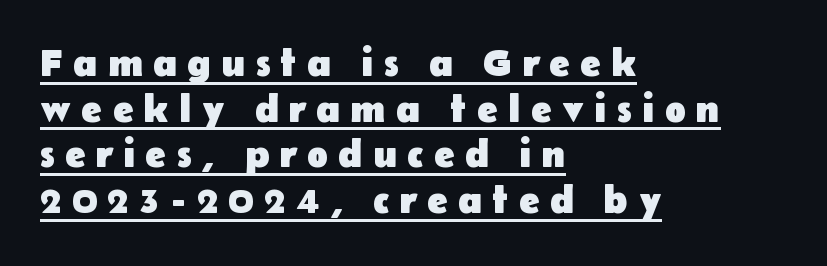
Q: Is the text bold? A: Yes.
Q: Is the text italic (slanted)? A: No, it is upright.
Q: Is the typeface a serif or a sans-serif typeface? A: Sans-serif.
Q: Is the text underlined? A: Yes.
Q: How is the paragraph aligned? A: Left-aligned.
Q: Is the spacing between letters normal or unusually wide? A: Unusually wide.
Q: Width (condensed, normal, or wide)? A: Normal.
Q: Stroke contrast? A: Low.
Q: x-height? A: Medium.
Q: Monospaced? A: No.
